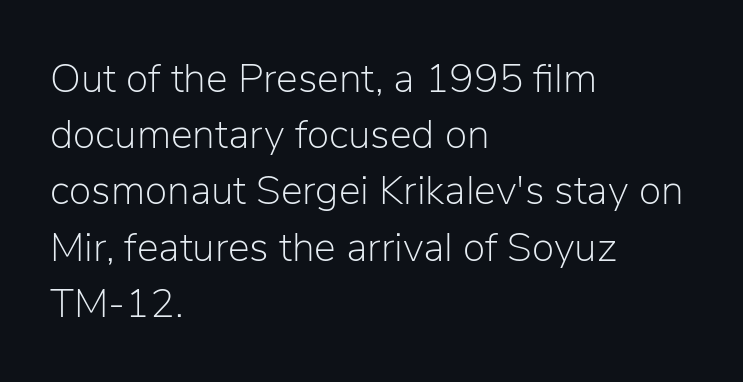
Q: Is the text bold? A: No.
Q: Is the text italic (slanted)? A: No, it is upright.
Q: Is the typeface a serif or a sans-serif typeface? A: Sans-serif.
Q: Is the text underlined? A: No.
Q: How is the paragraph aligned? A: Left-aligned.
Q: Is the spacing between letters normal or unusually wide? A: Normal.
Q: Is the spacing between lines tight, normal or loose? A: Normal.
Q: Width (condensed, normal, or wide)? A: Normal.
Q: Stroke contrast? A: Low.
Q: x-height? A: Medium.
Q: Monospaced? A: No.
